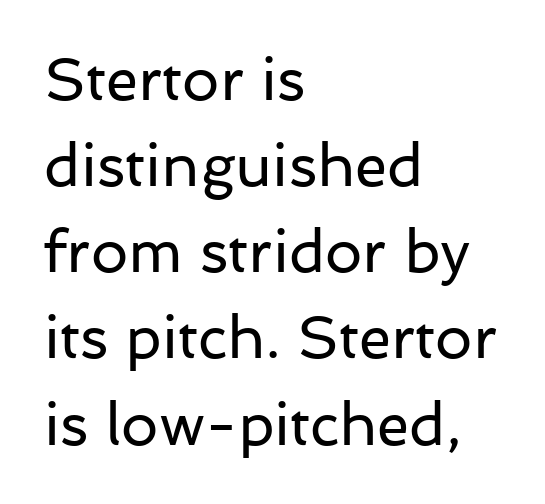
Short note: letters normally spaced. Decoration check: the copy has no underline. The face used here is proportionally spaced, like ordinary book or web type. Line spacing here is normal.
